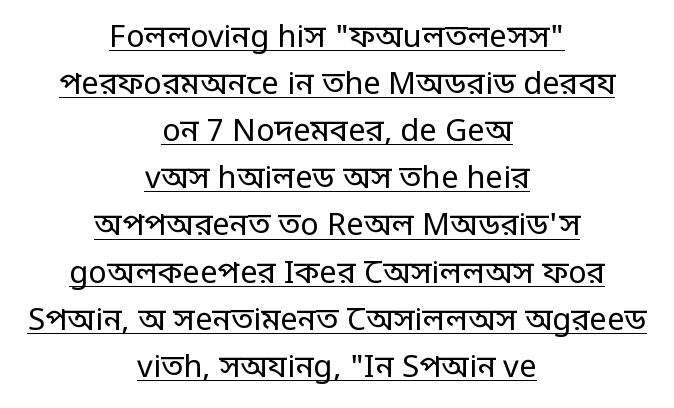
{"serif": "no", "italic": "no", "bold": "no", "weight": "regular", "width": "condensed", "stroke_contrast": "low", "monospaced": "no", "underline": "yes", "align": "center", "line_spacing": "normal", "line_spacing_ratio": 1.52, "letter_spacing": "normal", "letter_spacing_em": 0.0, "glyph_px": 31}
